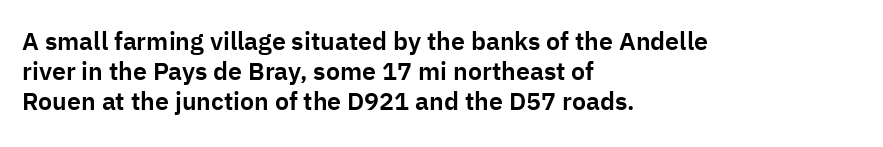
Q: Is the text italic (slanted)? A: No, it is upright.
Q: Is the text underlined? A: No.
Q: How is the paragraph aligned? A: Left-aligned.
Q: Is the spacing between letters normal or unusually wide? A: Normal.
